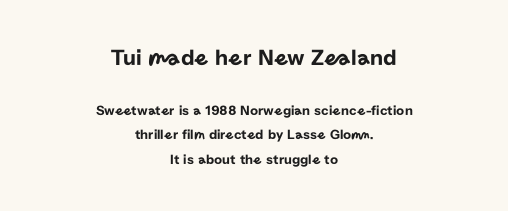
Q: Is the text italic (slanted)? A: No, it is upright.
Q: Is the text underlined? A: No.
Q: How is the paragraph aligned? A: Centered.
Q: Is the spacing between letters normal or unusually wide? A: Normal.
Q: Which block of text is set in a larger size, the first (top) or the second (bottom)? A: The first (top) one.
